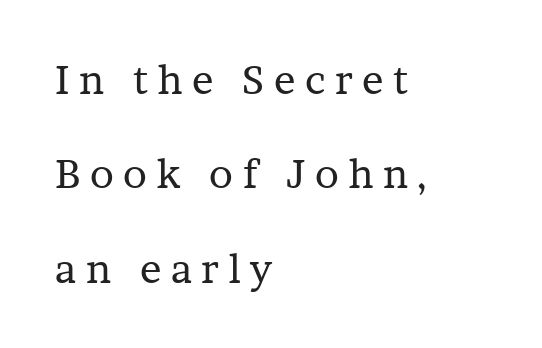
{"serif": "yes", "italic": "no", "bold": "no", "weight": "regular", "width": "normal", "stroke_contrast": "low", "x_height": "medium", "monospaced": "no", "underline": "no", "align": "left", "line_spacing": "loose", "line_spacing_ratio": 2.36, "letter_spacing": "wide", "letter_spacing_em": 0.24, "glyph_px": 40}
